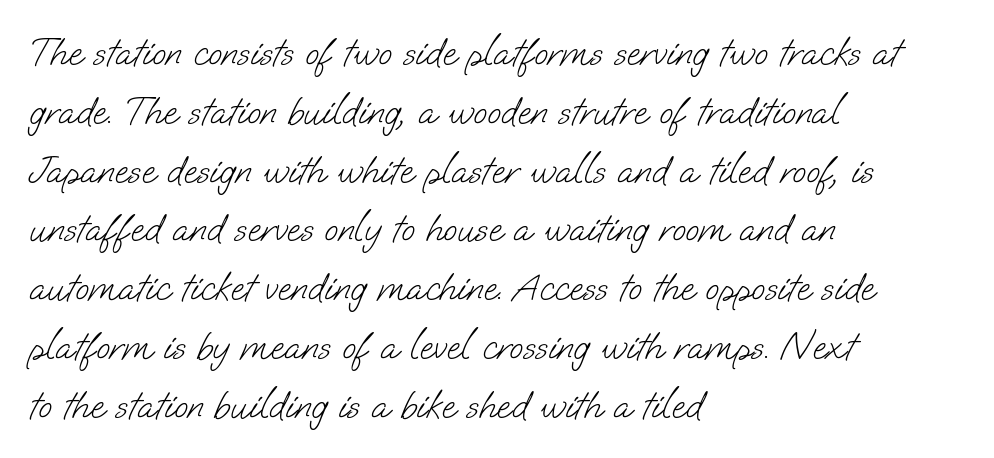
The typeface has the unassuming heft of standard copy or less. Visually the block forms a straight wall on the left and a jagged coastline on the right. Leading: standard. A typesetter would call this proportional, since set widths differ per character.
